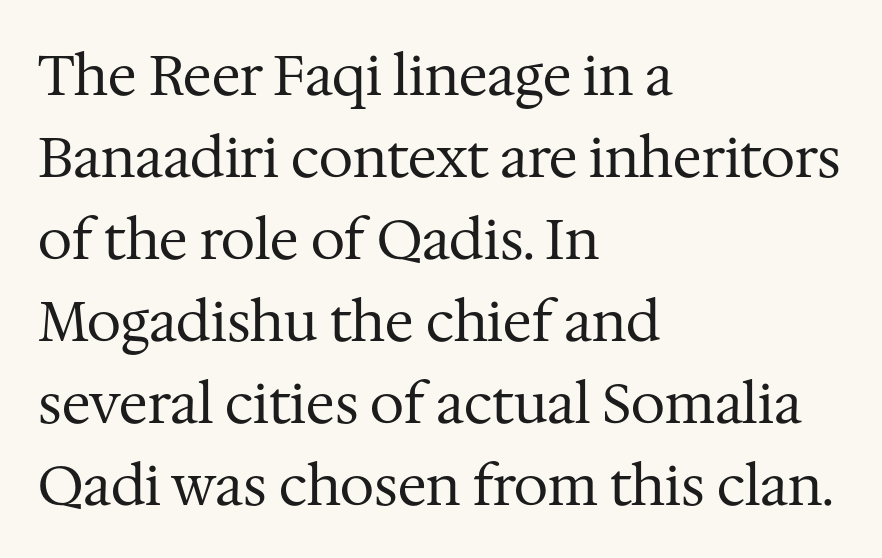
Q: Is the text bold? A: No.
Q: Is the text italic (slanted)? A: No, it is upright.
Q: Is the typeface a serif or a sans-serif typeface? A: Serif.
Q: Is the text underlined? A: No.
Q: How is the paragraph aligned? A: Left-aligned.
Q: Is the spacing between letters normal or unusually wide? A: Normal.
Q: Is the spacing between lines tight, normal or loose? A: Normal.
Q: Width (condensed, normal, or wide)? A: Normal.
Q: Stroke contrast? A: Medium.
Q: x-height? A: Medium.
Q: Monospaced? A: No.
